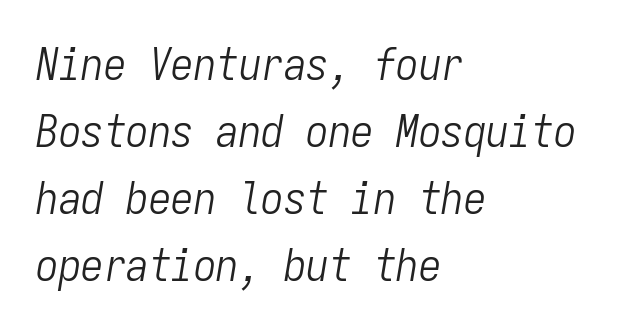
Q: Is the text bold? A: No.
Q: Is the text italic (slanted)? A: Yes, it leans right by about 9 degrees.
Q: Is the text underlined? A: No.
Q: How is the paragraph aligned? A: Left-aligned.
Q: Is the spacing between letters normal or unusually wide? A: Normal.
Q: Is the spacing between lines tight, normal or loose? A: Normal.
Q: Width (condensed, normal, or wide)? A: Condensed.
Q: Stroke contrast? A: Low.
Q: x-height? A: Medium.
Q: Monospaced? A: Yes.
